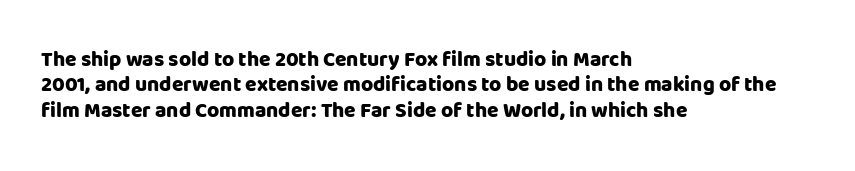
{"italic": "no", "bold": "yes", "underline": "no", "align": "left", "line_spacing_ratio": 1.21, "letter_spacing": "normal", "letter_spacing_em": 0.0, "glyph_px": 21}
